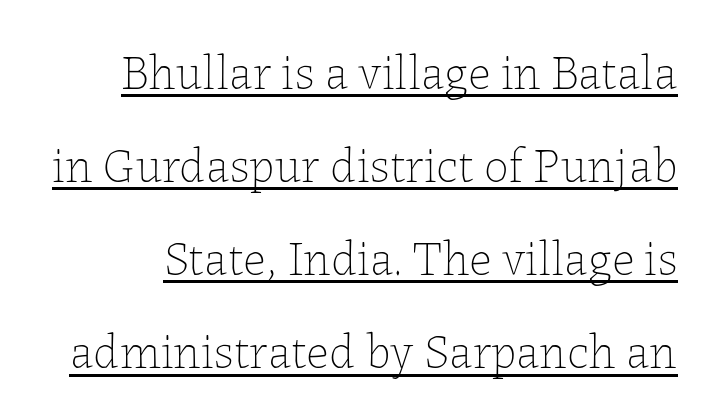
Q: Is the text bold? A: No.
Q: Is the text italic (slanted)? A: No, it is upright.
Q: Is the text underlined? A: Yes.
Q: Is the spacing between letters normal or unusually wide? A: Normal.
Q: Is the spacing between lines tight, normal or loose? A: Loose.
Q: Width (condensed, normal, or wide)? A: Normal.
Q: Stroke contrast? A: Low.
Q: x-height? A: Medium.
Q: Monospaced? A: No.
